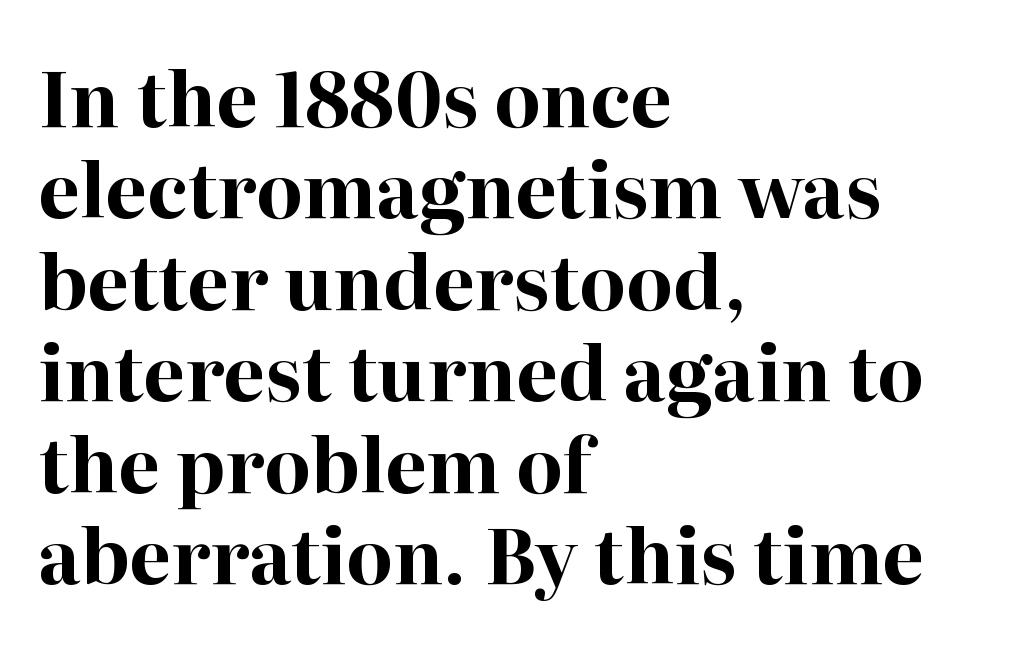
Q: Is the text bold? A: Yes.
Q: Is the text italic (slanted)? A: No, it is upright.
Q: Is the typeface a serif or a sans-serif typeface? A: Serif.
Q: Is the text underlined? A: No.
Q: How is the paragraph aligned? A: Left-aligned.
Q: Is the spacing between letters normal or unusually wide? A: Normal.
Q: Width (condensed, normal, or wide)? A: Normal.
Q: Stroke contrast? A: High.
Q: x-height? A: Medium.
Q: Monospaced? A: No.
